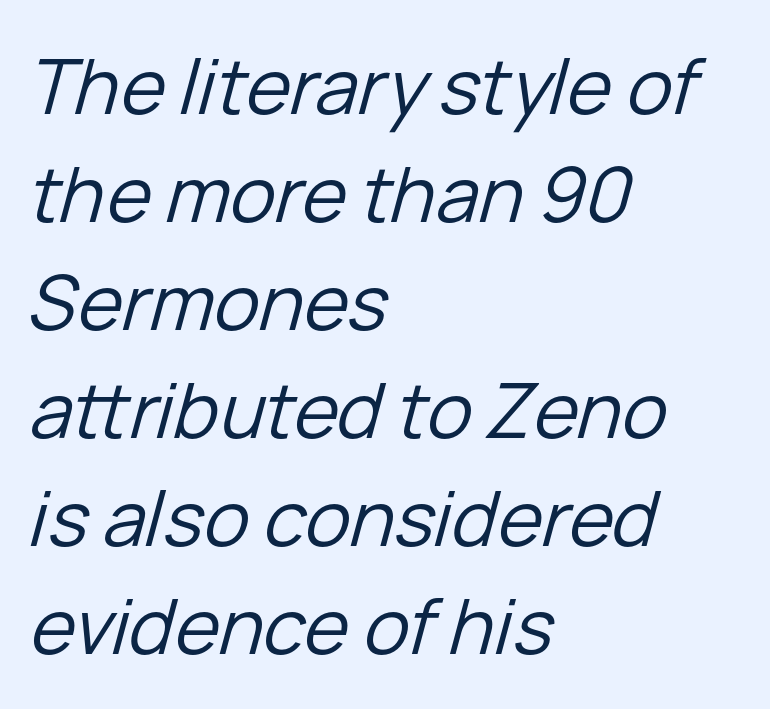
Weight: not bold — regular or lighter. If you measured baseline to baseline, you'd find a middling distance. This rendering leaves character spacing at its baseline value. Has an underline been added? It has not. Where is the straight margin? On the left. There's an unmistakable incline to the writing here.
